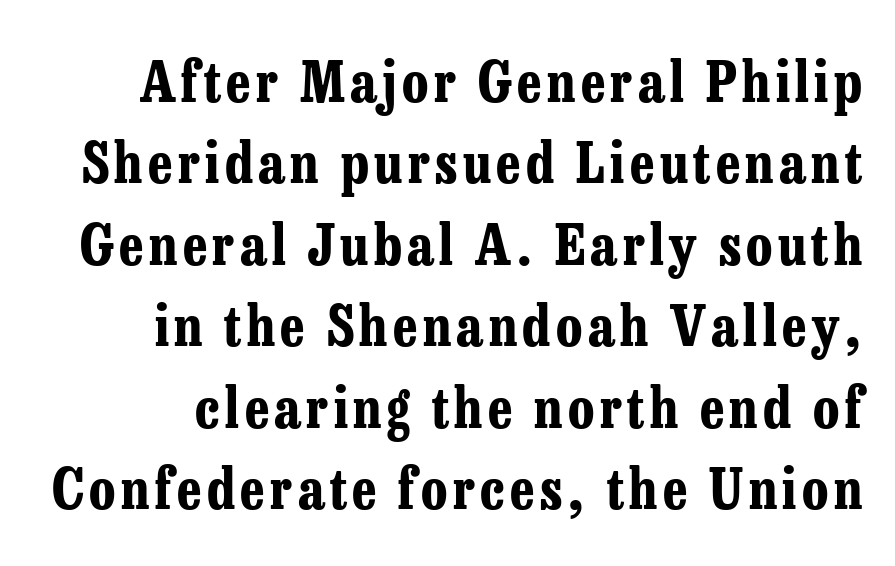
The image shows 55 px bold, condensed serif type, upright; set normal line spacing (1.48x), not underlined; low stroke contrast and a medium x-height.
